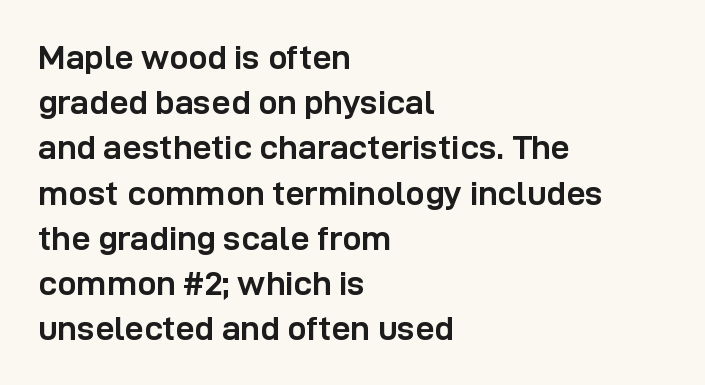
The image shows 34 px semibold sans-serif type, upright; set left-aligned, normal line spacing (1.33x), normal letter spacing, not underlined; low stroke contrast and a medium x-height.
